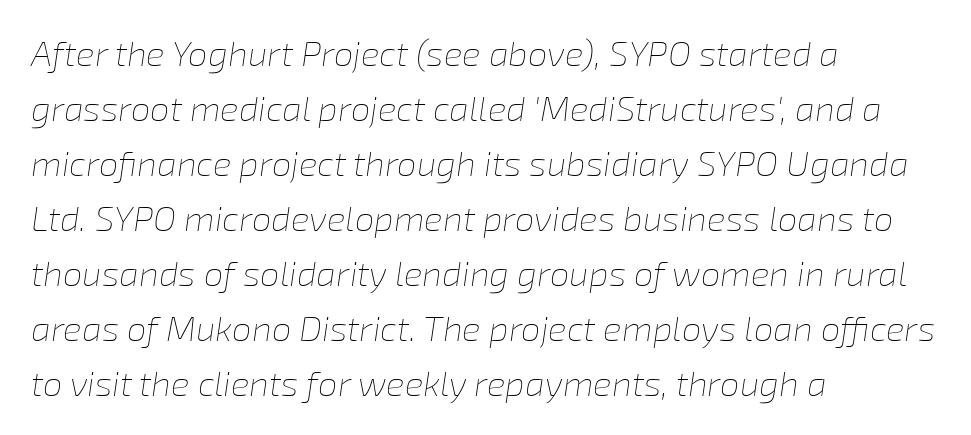
Q: Is the text bold? A: No.
Q: Is the text italic (slanted)? A: Yes, it leans right by about 8 degrees.
Q: Is the text underlined? A: No.
Q: How is the paragraph aligned? A: Left-aligned.
Q: Is the spacing between letters normal or unusually wide? A: Normal.
Q: Is the spacing between lines tight, normal or loose? A: Normal.
Q: Width (condensed, normal, or wide)? A: Normal.
Q: Stroke contrast? A: Low.
Q: x-height? A: Medium.
Q: Monospaced? A: No.
